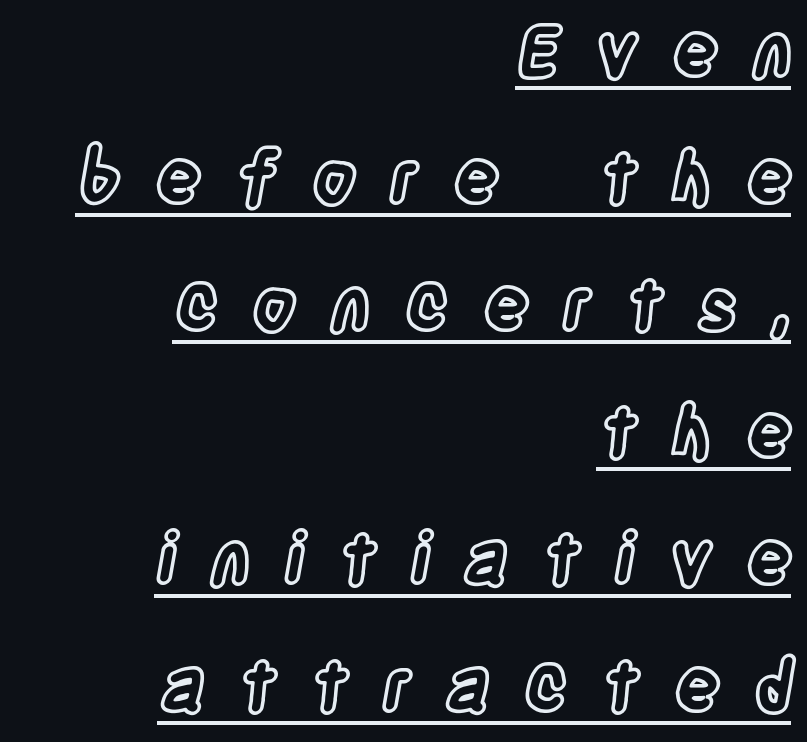
{"width": "condensed", "x_height": "large", "monospaced": "no", "underline": "yes", "align": "right", "line_spacing_ratio": 1.79, "letter_spacing": "wide", "letter_spacing_em": 0.48, "glyph_px": 71}
